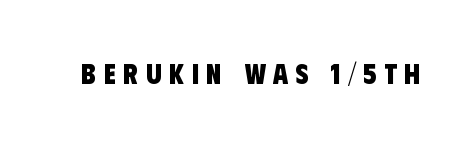
Q: Is the text bold? A: Yes.
Q: Is the typeface a serif or a sans-serif typeface? A: Sans-serif.
Q: Is the text underlined? A: No.
Q: Is the spacing between letters normal or unusually wide? A: Unusually wide.
Q: Width (condensed, normal, or wide)? A: Condensed.
Q: Stroke contrast? A: Low.
Q: x-height? A: Large.
Q: Monospaced? A: No.
